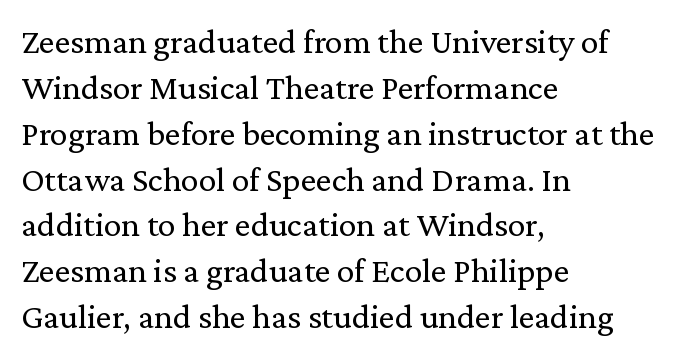
Look at the bottom of the vertical strokes: they flare into serifs here. This sample is left-justified, so line endings fall wherever the words run out. No letter is thick-stroked: the sample isn't bold. No word sits above an underline. Horizontal bands of white between lines are of average thickness.
